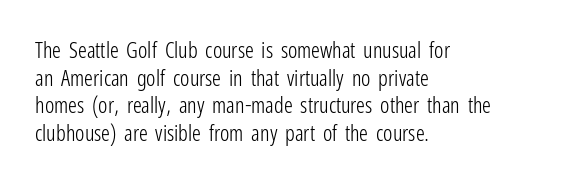
The image shows 22 px text type, upright; set left-aligned, normal line spacing (1.26x), normal letter spacing, not underlined.
